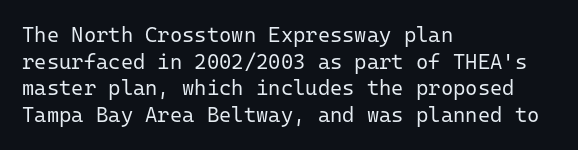
The image shows 21 px text type, upright; set left-aligned, normal line spacing (1.27x), normal letter spacing, not underlined.
